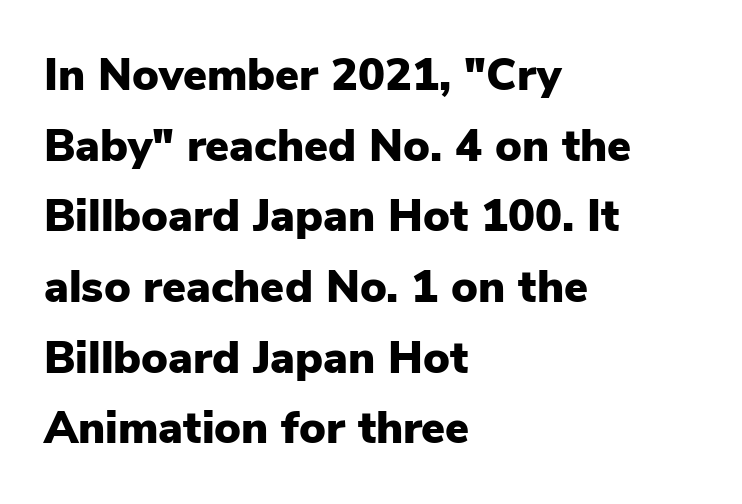
{"serif": "no", "italic": "no", "bold": "yes", "weight": "heavy", "width": "normal", "stroke_contrast": "low", "x_height": "medium", "monospaced": "no", "underline": "no", "align": "left", "line_spacing": "normal", "line_spacing_ratio": 1.57, "letter_spacing": "normal", "letter_spacing_em": 0.0, "glyph_px": 45}
